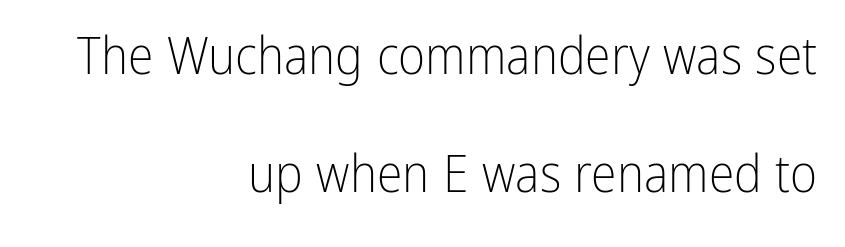
{"serif": "no", "italic": "no", "bold": "no", "weight": "light", "width": "condensed", "stroke_contrast": "low", "x_height": "medium", "monospaced": "no", "underline": "no", "align": "right", "line_spacing": "loose", "line_spacing_ratio": 2.27, "letter_spacing": "normal", "letter_spacing_em": 0.0, "glyph_px": 52}
